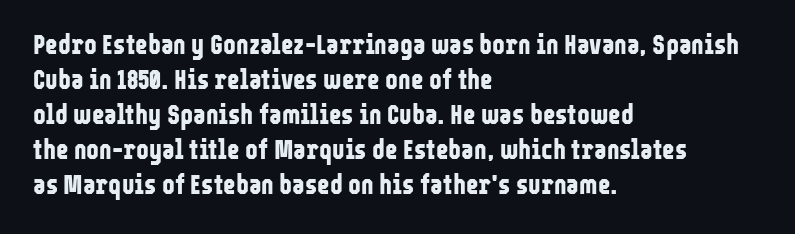
The image shows 27 px bold type, upright; set left-aligned, normal line spacing (1.3x), normal letter spacing, not underlined.
